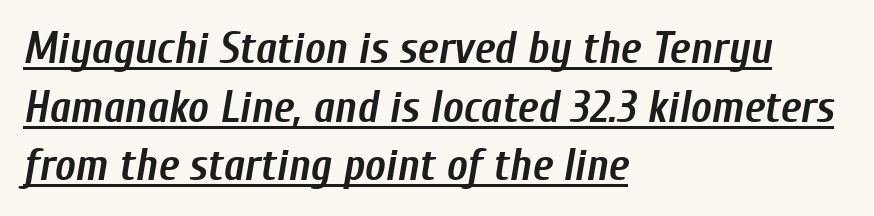
The image shows 44 px semibold, condensed type, italic (leaning right); set left-aligned, normal line spacing (1.33x), normal letter spacing, underlined; low stroke contrast and a medium x-height.
